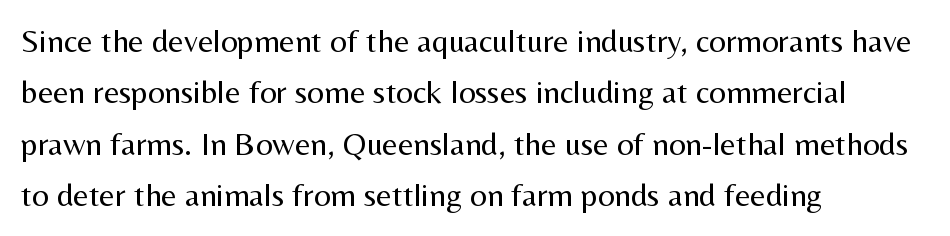
The image shows 33 px regular-weight sans-serif type, upright; set left-aligned, normal line spacing (1.56x), normal letter spacing, not underlined; medium stroke contrast and a medium x-height.
